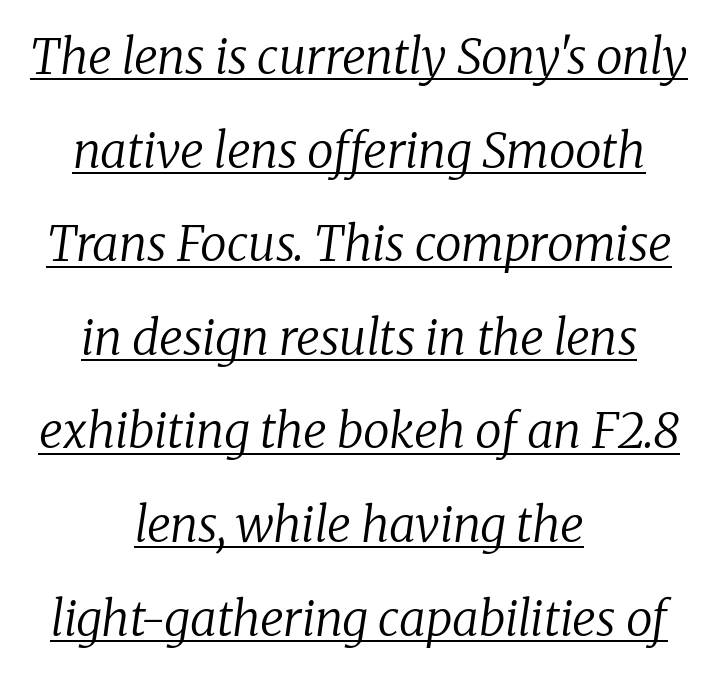
Q: Is the text bold? A: No.
Q: Is the text italic (slanted)? A: Yes, it leans right by about 8 degrees.
Q: Is the typeface a serif or a sans-serif typeface? A: Serif.
Q: Is the text underlined? A: Yes.
Q: How is the paragraph aligned? A: Centered.
Q: Is the spacing between letters normal or unusually wide? A: Normal.
Q: Is the spacing between lines tight, normal or loose? A: Loose.
Q: Width (condensed, normal, or wide)? A: Normal.
Q: Stroke contrast? A: Low.
Q: x-height? A: Medium.
Q: Monospaced? A: No.
